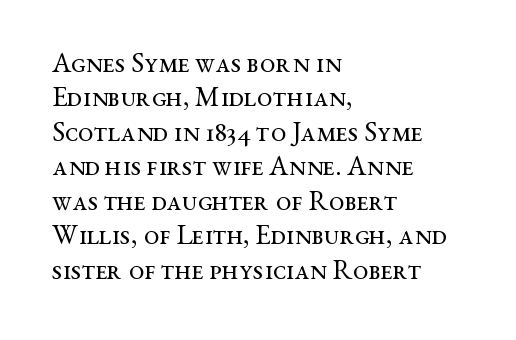
The image shows 28 px regular-weight, wide serif type, upright; set left-aligned, line spacing 1.23x, normal letter spacing, not underlined; medium stroke contrast and a medium x-height.
